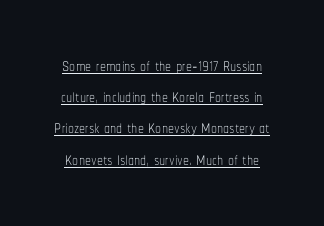
Q: Is the text bold? A: No.
Q: Is the text italic (slanted)? A: No, it is upright.
Q: Is the text underlined? A: Yes.
Q: Is the spacing between letters normal or unusually wide? A: Normal.
Q: Is the spacing between lines tight, normal or loose? A: Normal.
